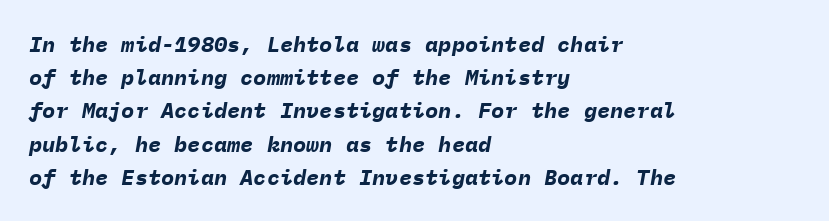
{"italic": "yes", "lean": "right", "slant_degrees": 9, "bold": "yes", "underline": "no", "align": "left", "line_spacing": "normal", "line_spacing_ratio": 1.51, "letter_spacing": "normal", "letter_spacing_em": 0.0, "glyph_px": 22}
